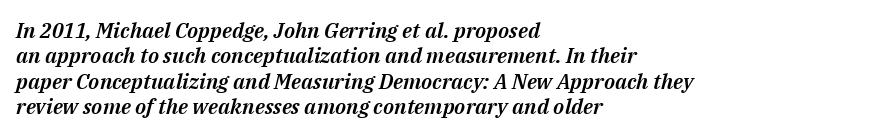
Q: Is the text italic (slanted)? A: Yes, it leans right by about 14 degrees.
Q: Is the text underlined? A: No.
Q: How is the paragraph aligned? A: Left-aligned.
Q: Is the spacing between letters normal or unusually wide? A: Normal.
